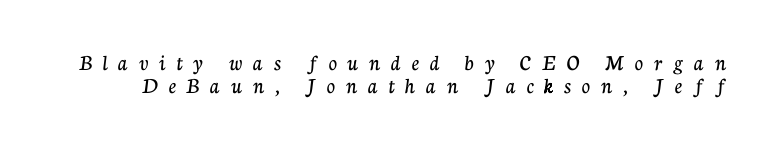
Q: Is the text italic (slanted)? A: Yes.
Q: Is the text underlined? A: No.
Q: Is the spacing between letters normal or unusually wide? A: Unusually wide.
Q: Is the spacing between lines tight, normal or loose? A: Tight.
